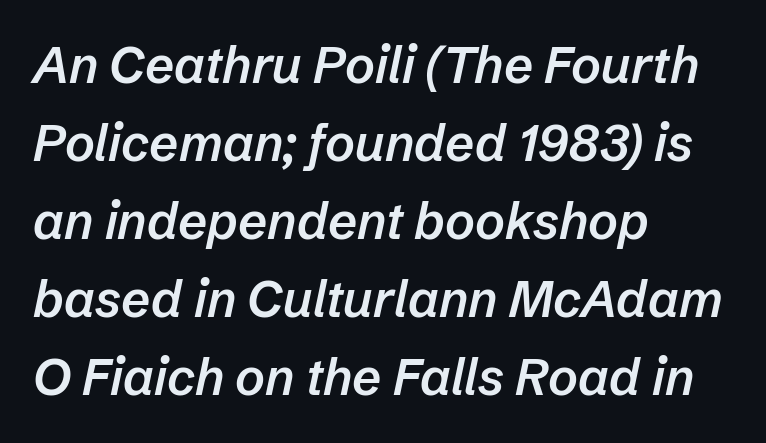
Q: Is the text bold? A: Semi-bold.
Q: Is the text italic (slanted)? A: Yes, it leans right by about 12 degrees.
Q: Is the text underlined? A: No.
Q: How is the paragraph aligned? A: Left-aligned.
Q: Is the spacing between letters normal or unusually wide? A: Normal.
Q: Is the spacing between lines tight, normal or loose? A: Normal.
Q: Width (condensed, normal, or wide)? A: Normal.
Q: Stroke contrast? A: Low.
Q: x-height? A: Medium.
Q: Monospaced? A: No.
